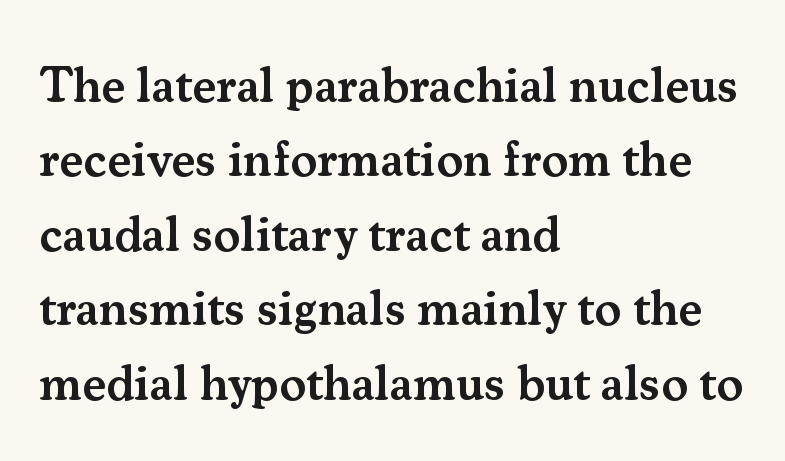
A classic flush-left, rag-right setting is used for this passage. Notice the strokes are somewhat thickened but not fully heavy: this is a semibold. Honestly, the letter spacing is just normal — you wouldn't notice it. The passage shown is typed in a proportional face where columns would drift.
